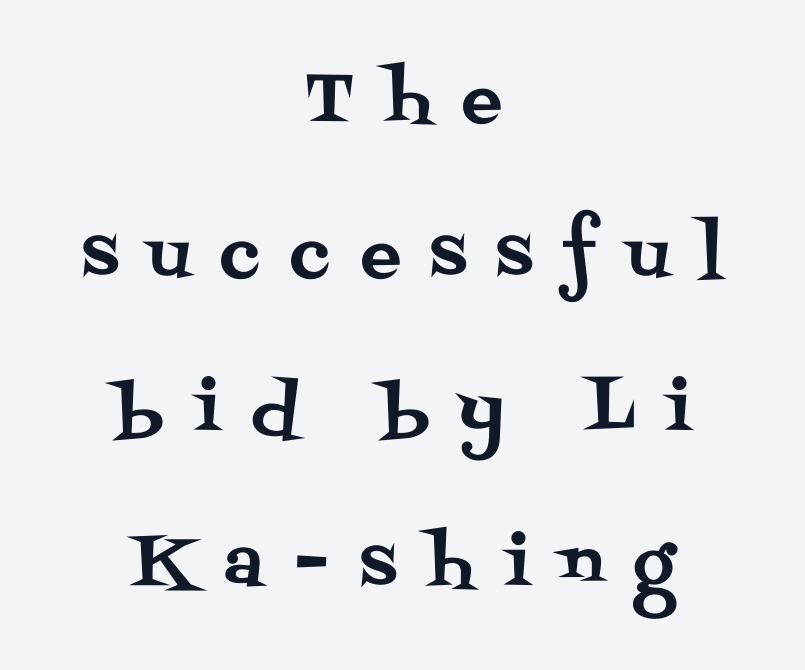
These lines are rendered in a variable-pitch font. Caption: expanded tracking, letters set apart. The lettering stays uniformly vertical, giving the passage a roman look. Baseline-to-baseline distance is far greater than the letter height.
